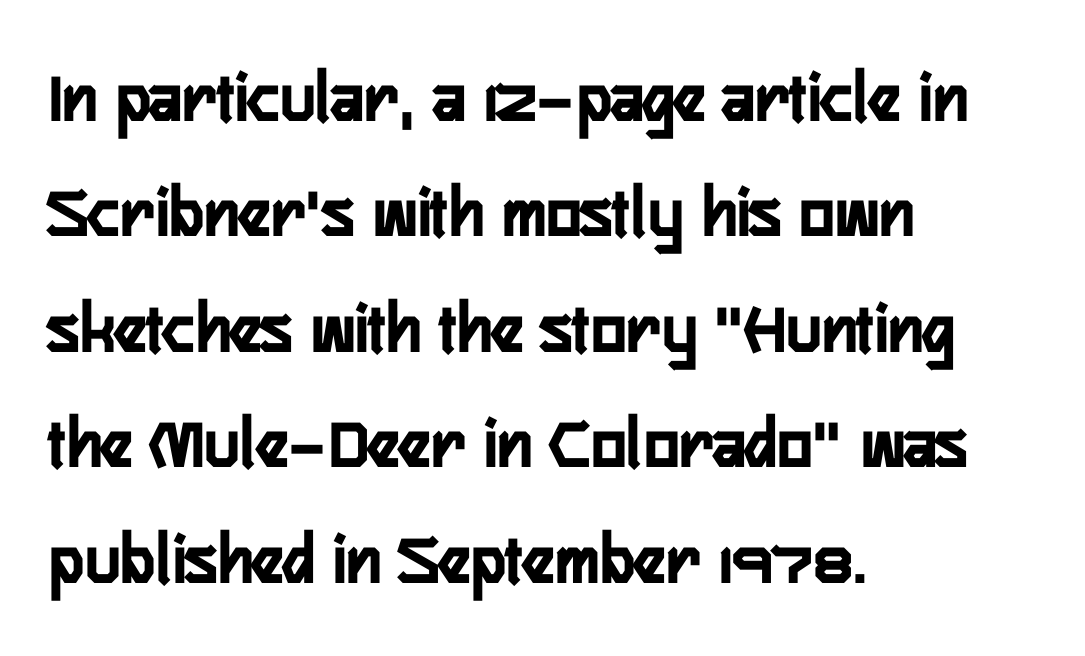
{"serif": "no", "italic": "no", "bold": "yes", "weight": "semibold", "width": "condensed", "stroke_contrast": "low", "x_height": "medium", "monospaced": "no", "underline": "no", "align": "left", "line_spacing": "normal", "line_spacing_ratio": 1.56, "letter_spacing": "normal", "letter_spacing_em": 0.0, "glyph_px": 74}
